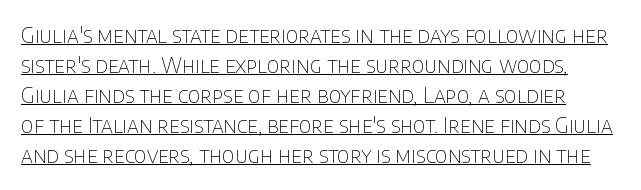
Q: Is the text bold? A: No.
Q: Is the text italic (slanted)? A: No, it is upright.
Q: Is the text underlined? A: Yes.
Q: Is the spacing between letters normal or unusually wide? A: Normal.
Q: Is the spacing between lines tight, normal or loose? A: Normal.
